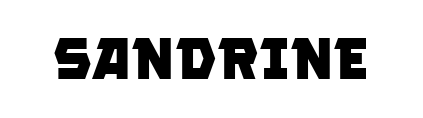
{"serif": "no", "bold": "yes", "weight": "heavy", "width": "normal", "stroke_contrast": "low", "x_height": "large", "monospaced": "no", "underline": "no", "letter_spacing": "normal", "letter_spacing_em": 0.0, "glyph_px": 58}
